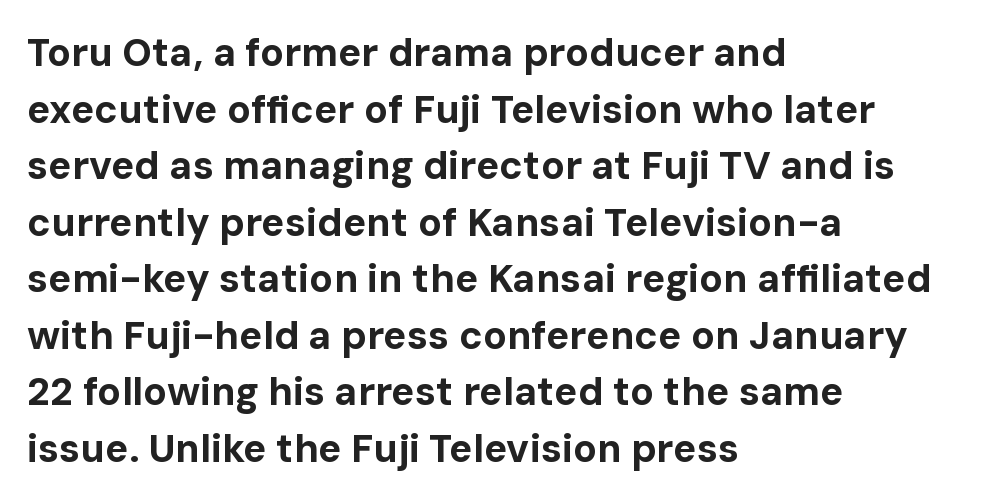
Q: Is the text bold? A: Yes.
Q: Is the text italic (slanted)? A: No, it is upright.
Q: Is the typeface a serif or a sans-serif typeface? A: Sans-serif.
Q: Is the text underlined? A: No.
Q: How is the paragraph aligned? A: Left-aligned.
Q: Is the spacing between letters normal or unusually wide? A: Normal.
Q: Is the spacing between lines tight, normal or loose? A: Normal.
Q: Width (condensed, normal, or wide)? A: Normal.
Q: Stroke contrast? A: Low.
Q: x-height? A: Medium.
Q: Monospaced? A: No.
